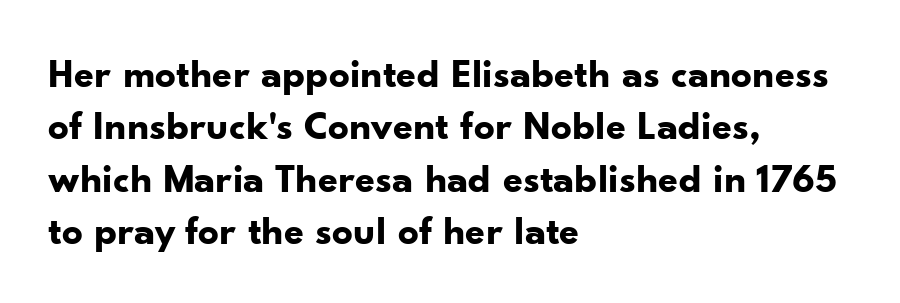
Think of a printed novel: that variable character pitch is what you see here. Alignment: flush left. The specimen reads as upright at a glance. The passage shown is not underscored anywhere.
